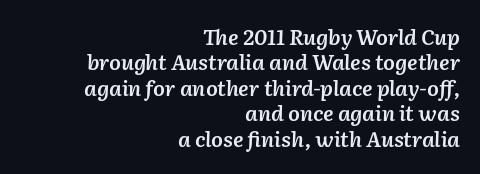
{"italic": "yes", "lean": "right", "slant_degrees": 2, "bold": "semi", "underline": "no", "align": "right", "line_spacing_ratio": 1.21, "letter_spacing": "normal", "letter_spacing_em": 0.0, "glyph_px": 21}
